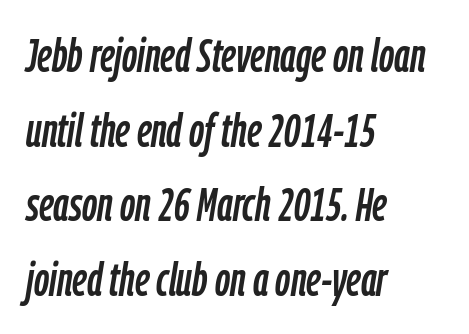
{"italic": "yes", "lean": "right", "slant_degrees": 9, "width": "condensed", "stroke_contrast": "low", "x_height": "medium", "monospaced": "no", "underline": "no", "align": "left", "line_spacing": "normal", "line_spacing_ratio": 1.59, "letter_spacing": "normal", "letter_spacing_em": 0.0, "glyph_px": 47}
